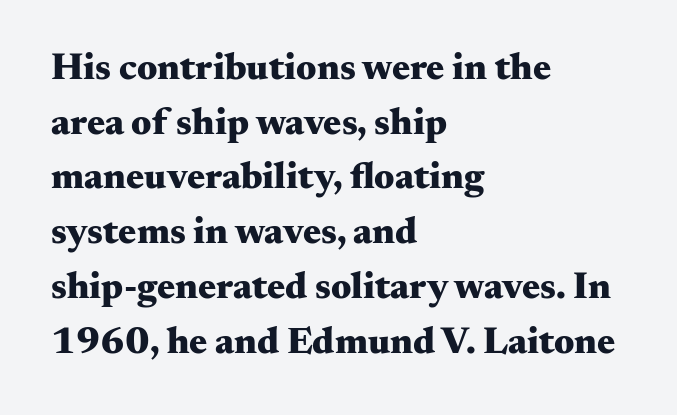
The image shows 38 px heavy, wide serif type, upright; set left-aligned, normal line spacing (1.44x), normal letter spacing, not underlined; medium stroke contrast and a small x-height.
